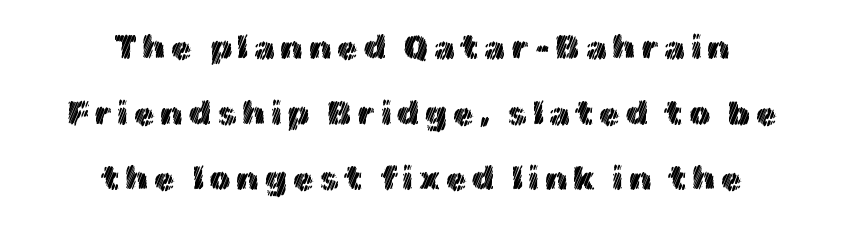
The space beneath each line is pristine and unruled. The passage shown is typed in a proportional face where columns would drift. The block of text is sparse from top to bottom, with ample space between rows. This sample is center-justified, so both line endings float freely. Vertical strokes here are truly vertical.
